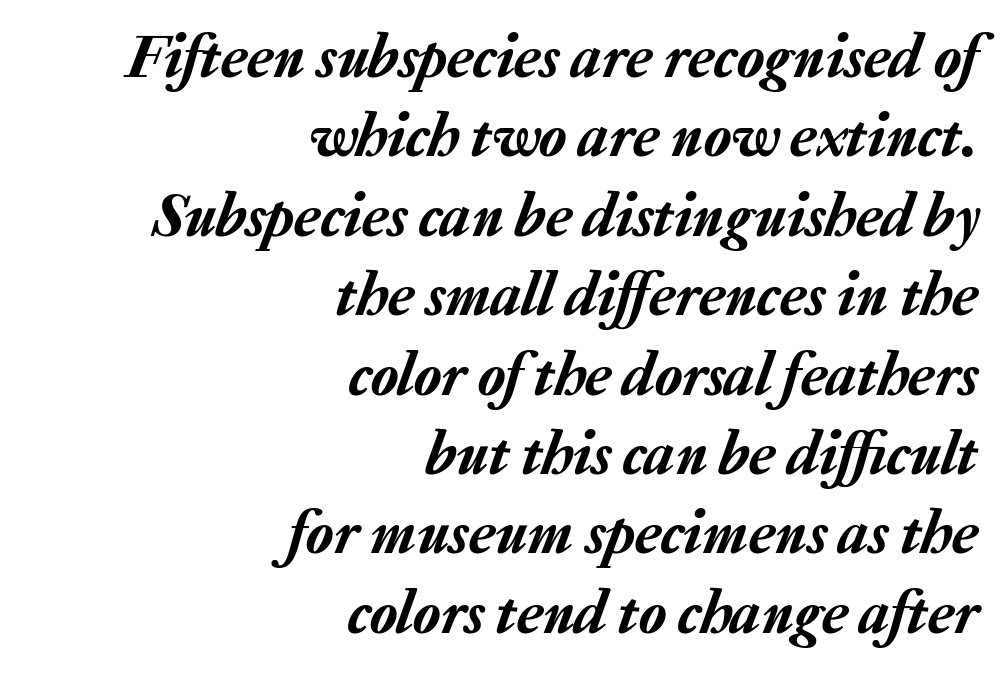
Quick note: underline off. The passage shown leans; its letterforms are oblique. The face used here is rendered with its standard letterfit. Right-aligned paragraph, ragged on the left. Students, observe: this is what conventionally led text looks like.
